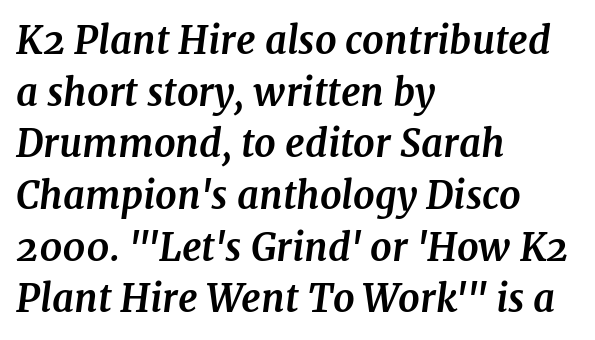
{"serif": "yes", "italic": "yes", "lean": "right", "slant_degrees": 7, "bold": "yes", "weight": "bold", "width": "normal", "stroke_contrast": "medium", "x_height": "medium", "monospaced": "no", "underline": "no", "align": "left", "line_spacing": "normal", "line_spacing_ratio": 1.36, "letter_spacing": "normal", "letter_spacing_em": 0.0, "glyph_px": 38}
